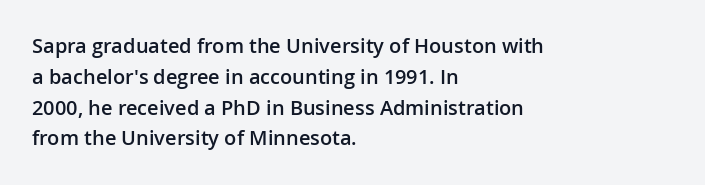
{"italic": "no", "bold": "semi", "underline": "no", "align": "left", "line_spacing": "normal", "line_spacing_ratio": 1.54, "letter_spacing": "normal", "letter_spacing_em": 0.0, "glyph_px": 20}
